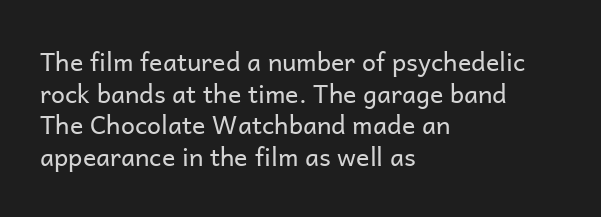
The image shows 25 px text type, upright; set left-aligned, normal line spacing (1.27x), normal letter spacing, not underlined.
